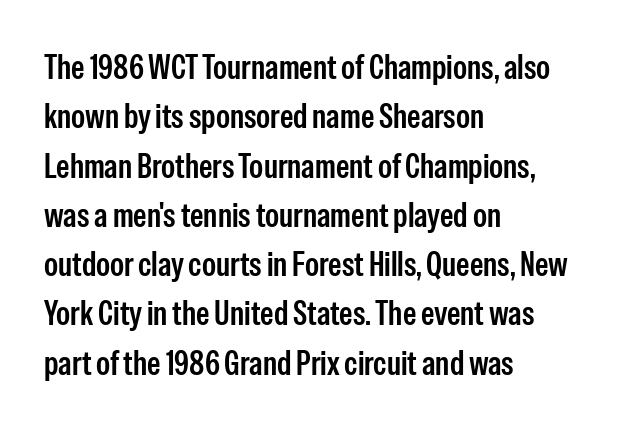
Q: Is the text italic (slanted)? A: No, it is upright.
Q: Is the typeface a serif or a sans-serif typeface? A: Sans-serif.
Q: Is the text underlined? A: No.
Q: How is the paragraph aligned? A: Left-aligned.
Q: Is the spacing between letters normal or unusually wide? A: Normal.
Q: Is the spacing between lines tight, normal or loose? A: Normal.
Q: Width (condensed, normal, or wide)? A: Condensed.
Q: Stroke contrast? A: Low.
Q: x-height? A: Medium.
Q: Monospaced? A: No.
